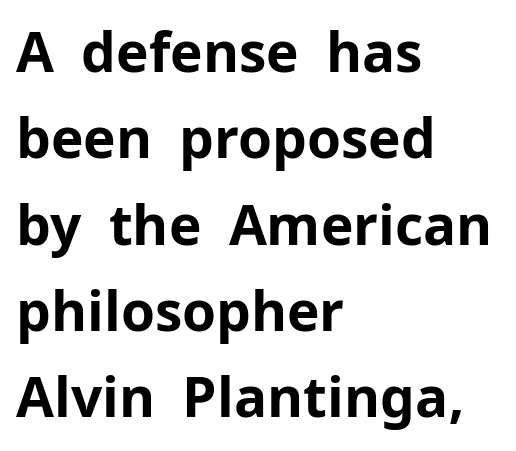
Q: Is the text bold? A: Yes.
Q: Is the text italic (slanted)? A: No, it is upright.
Q: Is the typeface a serif or a sans-serif typeface? A: Sans-serif.
Q: Is the text underlined? A: No.
Q: How is the paragraph aligned? A: Left-aligned.
Q: Is the spacing between letters normal or unusually wide? A: Normal.
Q: Is the spacing between lines tight, normal or loose? A: Normal.
Q: Width (condensed, normal, or wide)? A: Normal.
Q: Stroke contrast? A: Low.
Q: x-height? A: Medium.
Q: Monospaced? A: No.
